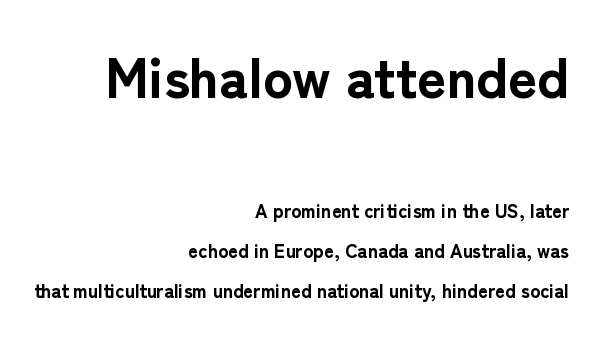
{"serif": "no", "italic": "no", "bold": "yes", "weight": "bold", "width": "normal", "stroke_contrast": "low", "x_height": "medium", "monospaced": "no", "underline": "no", "align": "right", "line_spacing": "loose", "line_spacing_ratio": 2.1, "letter_spacing": "normal", "letter_spacing_em": 0.0, "larger_block": "first", "size_ratio": 2.95, "glyph_px": 56}
